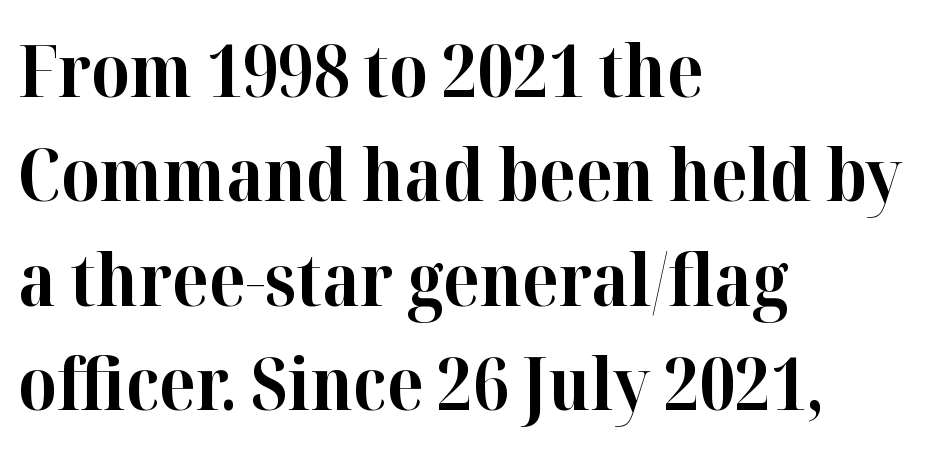
{"serif": "yes", "italic": "no", "bold": "yes", "weight": "bold", "width": "normal", "stroke_contrast": "high", "x_height": "medium", "monospaced": "no", "underline": "no", "align": "left", "line_spacing": "normal", "line_spacing_ratio": 1.43, "letter_spacing": "normal", "letter_spacing_em": 0.0, "glyph_px": 73}
